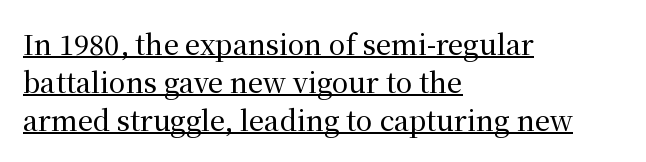
Q: Is the text italic (slanted)? A: No, it is upright.
Q: Is the text underlined? A: Yes.
Q: How is the paragraph aligned? A: Left-aligned.
Q: Is the spacing between letters normal or unusually wide? A: Normal.
Q: Is the spacing between lines tight, normal or loose? A: Normal.
